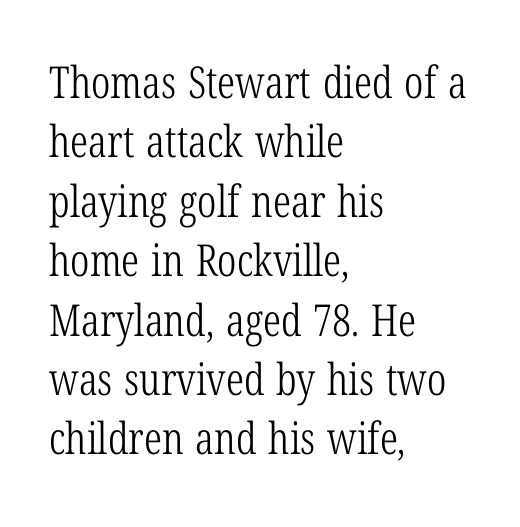
{"serif": "yes", "italic": "no", "bold": "no", "weight": "light", "width": "condensed", "stroke_contrast": "low", "x_height": "medium", "monospaced": "no", "underline": "no", "align": "left", "line_spacing": "normal", "line_spacing_ratio": 1.35, "letter_spacing": "normal", "letter_spacing_em": 0.0, "glyph_px": 44}
